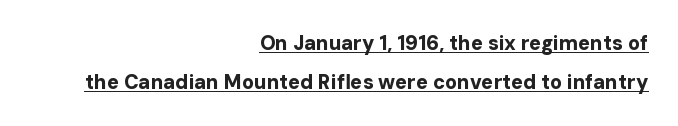
Q: Is the text bold? A: Yes.
Q: Is the text italic (slanted)? A: No, it is upright.
Q: Is the text underlined? A: Yes.
Q: How is the paragraph aligned? A: Right-aligned.
Q: Is the spacing between letters normal or unusually wide? A: Normal.
Q: Is the spacing between lines tight, normal or loose? A: Loose.
